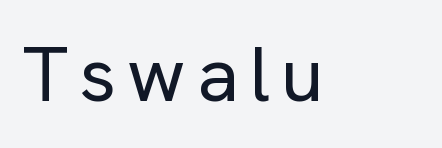
{"serif": "no", "italic": "no", "bold": "no", "weight": "regular", "width": "normal", "stroke_contrast": "low", "x_height": "medium", "monospaced": "no", "underline": "no", "glyph_px": 78}
